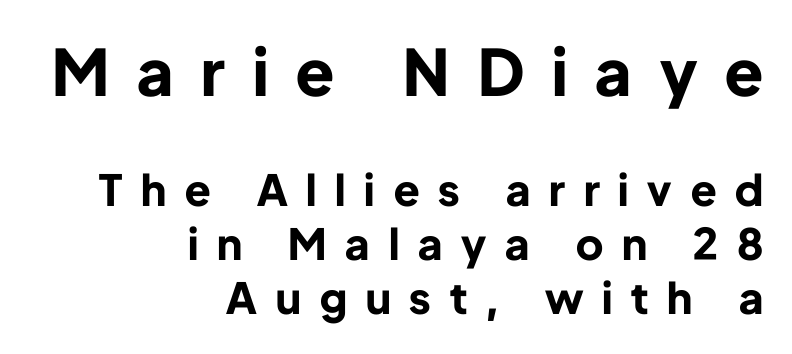
The image shows 64 px bold sans-serif type, upright; set right-aligned, normal line spacing (1.26x), unusually wide letter spacing (+0.44 em), not underlined; the first (top) block is 1.49x larger; low stroke contrast and a medium x-height.
